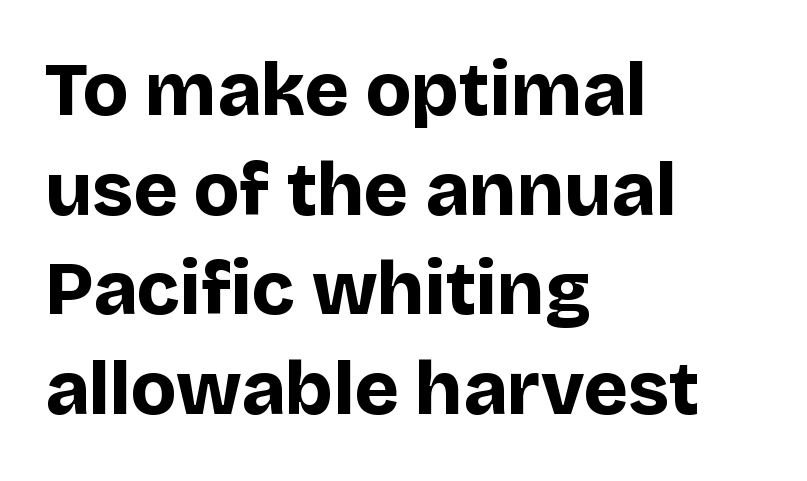
Every row of glyphs begins at an identical x-position on the left. This sample uses plain, unmodified letter spacing. Notice how descenders clear the ascenders below comfortably — that's standard leading. The passage shown is emphatically bold.
